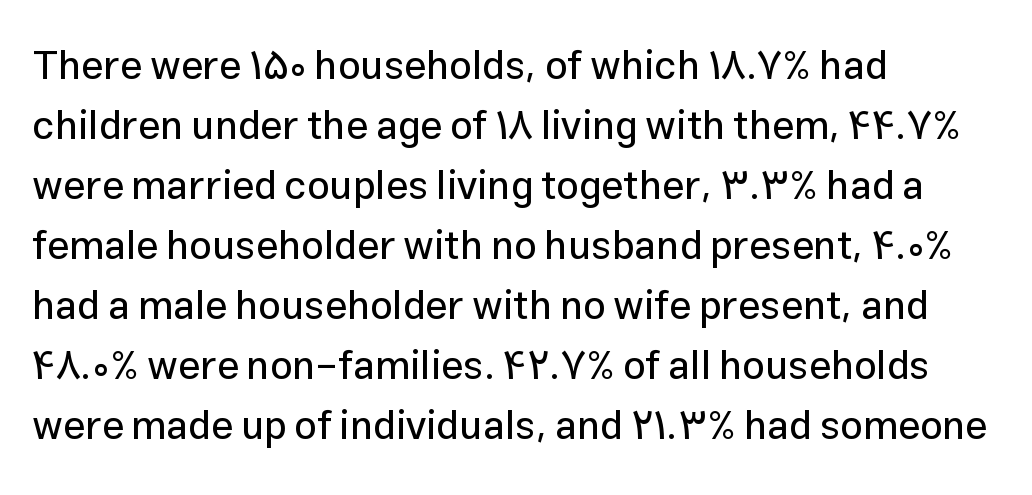
The image shows 40 px sans-serif type, upright; set left-aligned, normal line spacing (1.5x), normal letter spacing, not underlined; low stroke contrast and a medium x-height.
